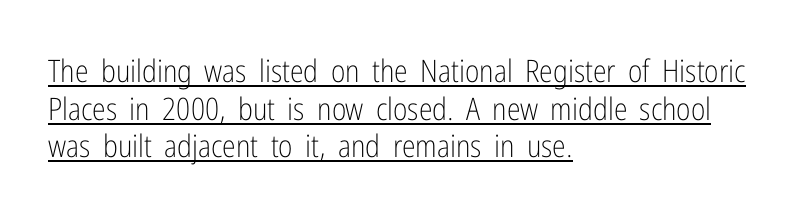
Q: Is the text bold? A: No.
Q: Is the text italic (slanted)? A: No, it is upright.
Q: Is the typeface a serif or a sans-serif typeface? A: Sans-serif.
Q: Is the text underlined? A: Yes.
Q: How is the paragraph aligned? A: Left-aligned.
Q: Is the spacing between letters normal or unusually wide? A: Normal.
Q: Width (condensed, normal, or wide)? A: Condensed.
Q: Stroke contrast? A: Low.
Q: x-height? A: Medium.
Q: Monospaced? A: No.
